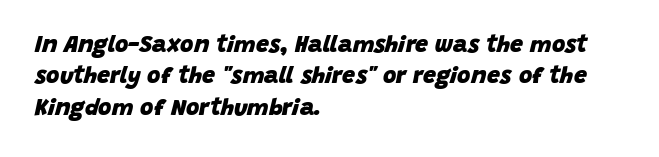
{"italic": "yes", "lean": "right", "slant_degrees": 15, "bold": "yes", "underline": "no", "align": "left", "line_spacing": "normal", "line_spacing_ratio": 1.36, "letter_spacing": "normal", "letter_spacing_em": 0.0, "glyph_px": 23}
